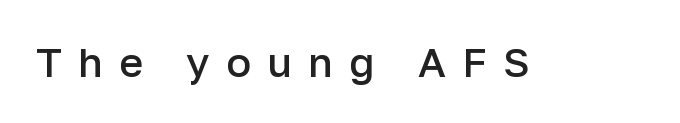
The image shows 41 px semibold sans-serif type, upright; set unusually wide letter spacing (+0.4 em), not underlined; low stroke contrast and a medium x-height.
